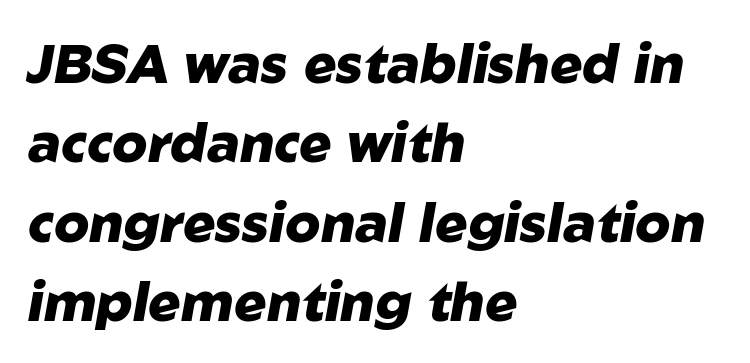
The image shows 54 px heavy type, italic (leaning right); set left-aligned, normal line spacing (1.47x), normal letter spacing, not underlined; low stroke contrast and a medium x-height.
